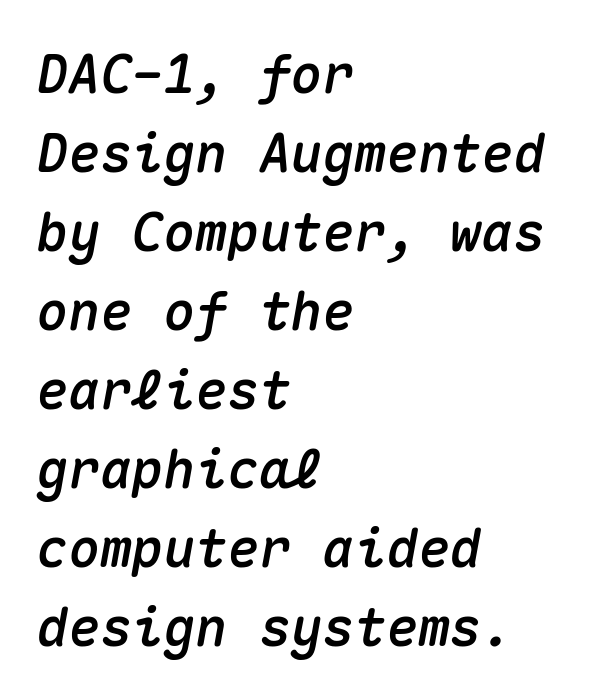
A typesetter would mark this as italic. Caption: standard tracking, unaltered. Words float on clear page, feet unadorned. Leading: standard. Notice how the passage keeps a crisp vertical edge on the left only.
